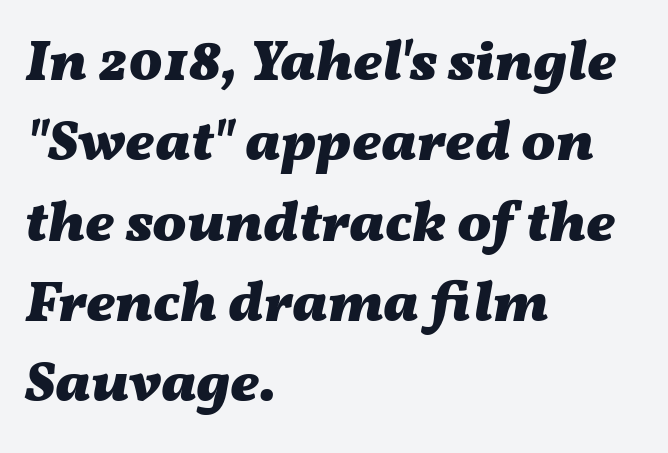
{"italic": "yes", "lean": "right", "slant_degrees": 11, "bold": "yes", "weight": "heavy", "width": "wide", "stroke_contrast": "medium", "x_height": "medium", "monospaced": "no", "underline": "no", "align": "left", "line_spacing": "normal", "line_spacing_ratio": 1.41, "letter_spacing": "normal", "letter_spacing_em": 0.0, "glyph_px": 57}
